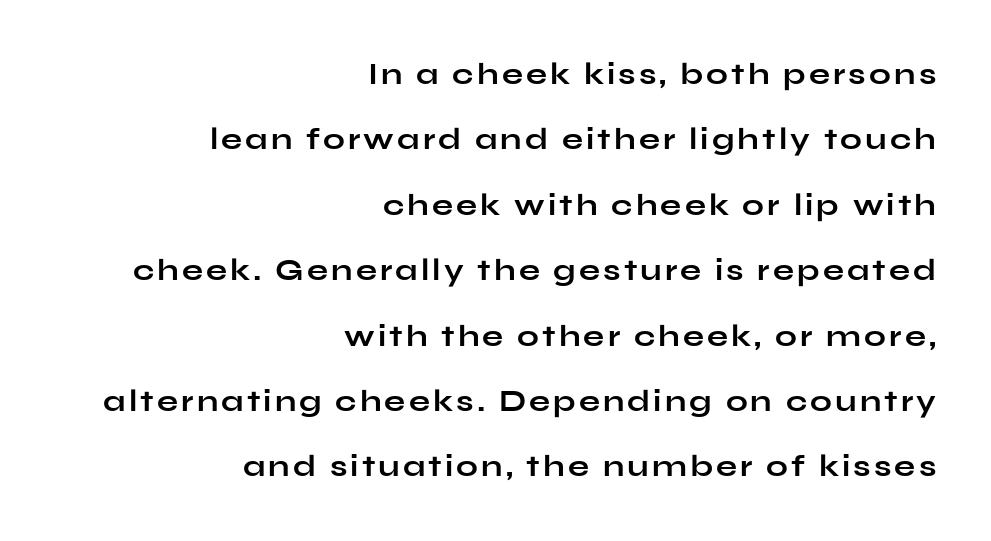
Q: Is the text bold? A: Yes.
Q: Is the text italic (slanted)? A: No, it is upright.
Q: Is the typeface a serif or a sans-serif typeface? A: Sans-serif.
Q: Is the text underlined? A: No.
Q: How is the paragraph aligned? A: Right-aligned.
Q: Is the spacing between lines tight, normal or loose? A: Loose.
Q: Width (condensed, normal, or wide)? A: Wide.
Q: Stroke contrast? A: Low.
Q: x-height? A: Medium.
Q: Monospaced? A: No.
